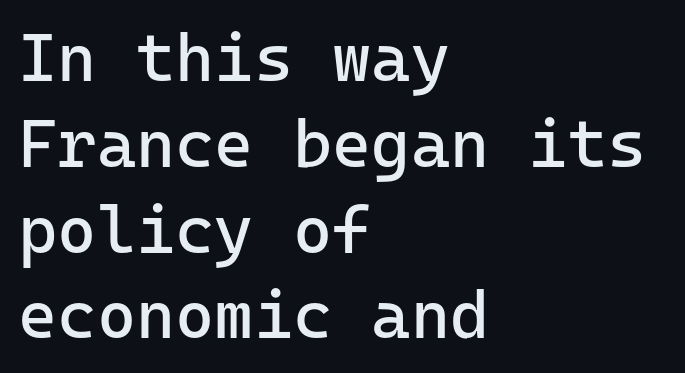
Q: Is the text bold? A: No.
Q: Is the text italic (slanted)? A: No, it is upright.
Q: Is the typeface a serif or a sans-serif typeface? A: Sans-serif.
Q: Is the text underlined? A: No.
Q: How is the paragraph aligned? A: Left-aligned.
Q: Is the spacing between letters normal or unusually wide? A: Normal.
Q: Is the spacing between lines tight, normal or loose? A: Normal.
Q: Width (condensed, normal, or wide)? A: Normal.
Q: Stroke contrast? A: Low.
Q: x-height? A: Medium.
